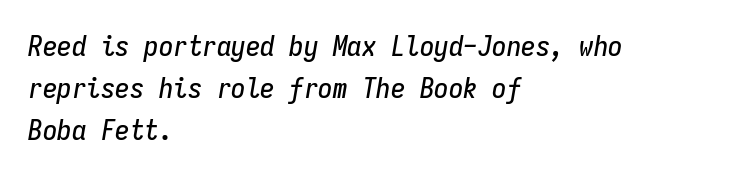
The image shows 29 px condensed type, italic (leaning right), monospaced; set left-aligned, normal line spacing (1.45x), normal letter spacing, not underlined; low stroke contrast and a medium x-height.
